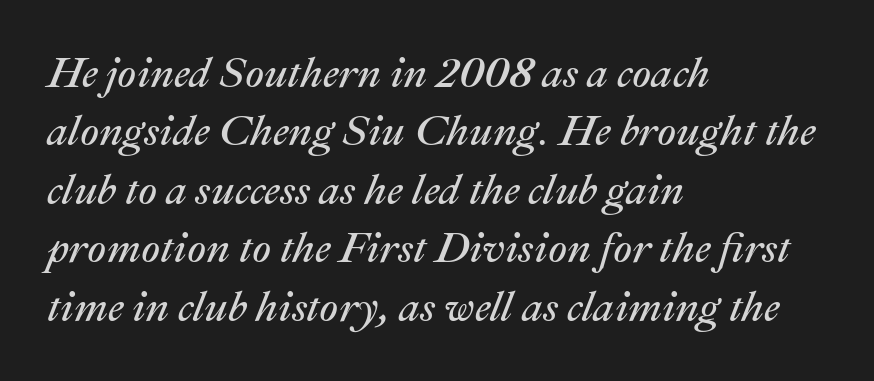
Summary of weight: not heavy and not bold. Tracking value appears to be zero — textbook default spacing. Note the varied advance widths — an 'i' is clearly narrower than an 'm'. Quick note: interline space is typical. The foot of each line stays bare and open.
